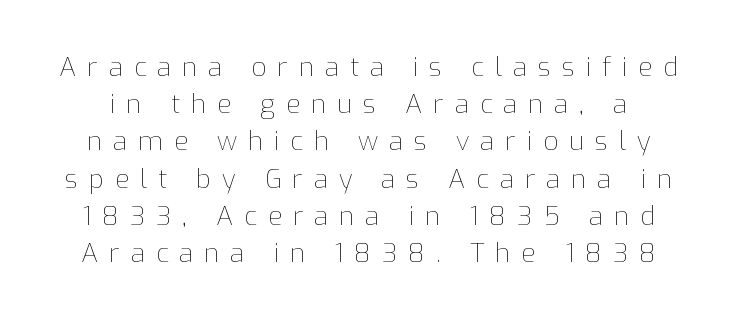
{"italic": "no", "bold": "no", "underline": "no", "line_spacing": "normal", "line_spacing_ratio": 1.43, "letter_spacing": "wide", "letter_spacing_em": 0.42, "glyph_px": 26}
